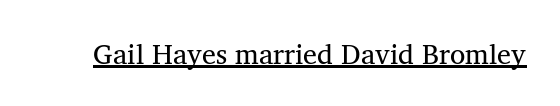
Q: Is the text bold? A: No.
Q: Is the text italic (slanted)? A: No, it is upright.
Q: Is the typeface a serif or a sans-serif typeface? A: Serif.
Q: Is the text underlined? A: Yes.
Q: Is the spacing between letters normal or unusually wide? A: Normal.
Q: Width (condensed, normal, or wide)? A: Normal.
Q: Stroke contrast? A: Medium.
Q: x-height? A: Medium.
Q: Monospaced? A: No.
